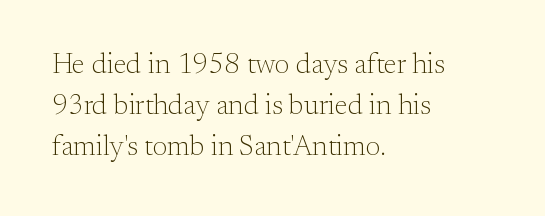
The image shows 28 px light serif type, upright; set left-aligned, normal line spacing (1.47x), normal letter spacing, not underlined; medium stroke contrast and a small x-height.
